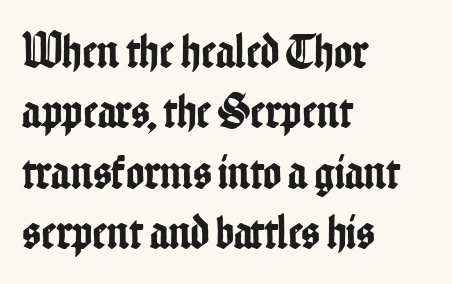
Is the letter spacing exaggerated? No — it looks like the ordinary default. This rendering uses left alignment, leaving the right contour irregular. This is the regular roman posture of the typeface. Underlining? Definitely not there. A typesetter would call this proportional, since set widths differ per character. A typesetter would label this face a sans.
